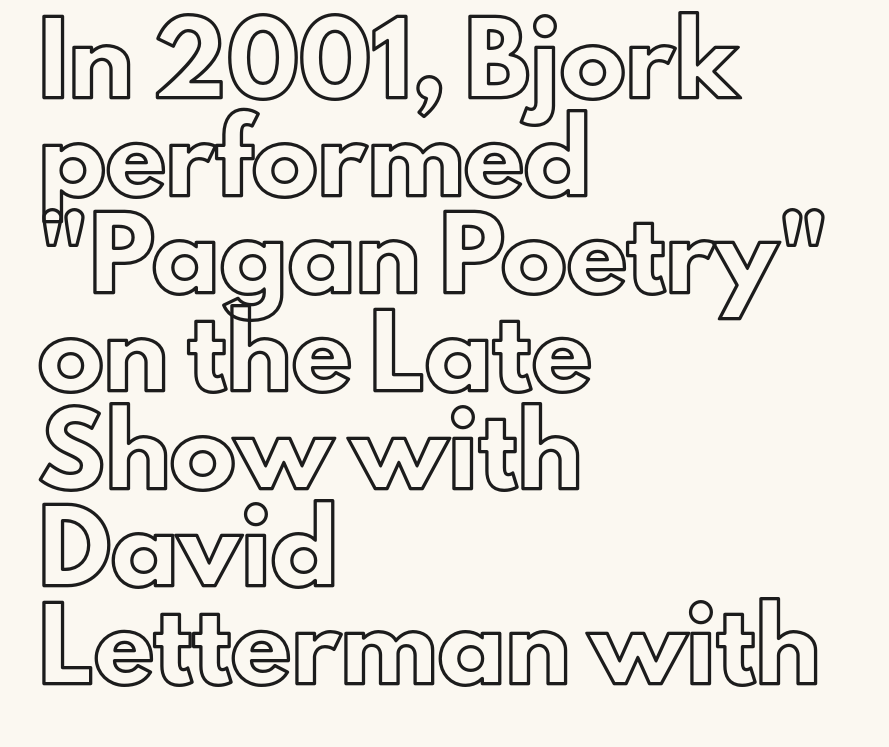
The image shows 66 px text type, upright; set left-aligned, normal line spacing (1.48x), normal letter spacing, not underlined; a small x-height.
